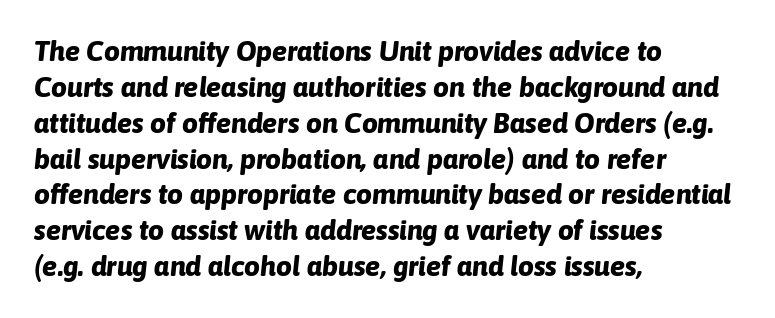
Q: Is the text bold? A: Yes.
Q: Is the text italic (slanted)? A: Yes, it leans right by about 6 degrees.
Q: Is the text underlined? A: No.
Q: How is the paragraph aligned? A: Left-aligned.
Q: Is the spacing between letters normal or unusually wide? A: Normal.
Q: Is the spacing between lines tight, normal or loose? A: Normal.
Q: Width (condensed, normal, or wide)? A: Normal.
Q: Stroke contrast? A: Low.
Q: x-height? A: Medium.
Q: Monospaced? A: No.
